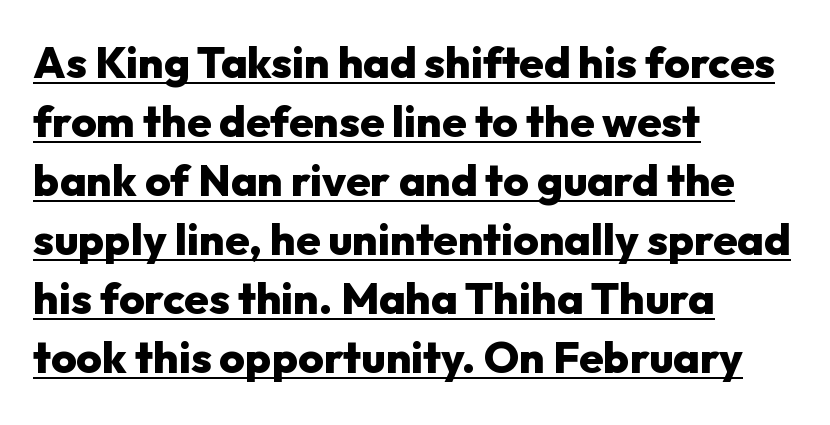
Q: Is the text bold? A: Yes.
Q: Is the text italic (slanted)? A: No, it is upright.
Q: Is the typeface a serif or a sans-serif typeface? A: Sans-serif.
Q: Is the text underlined? A: Yes.
Q: How is the paragraph aligned? A: Left-aligned.
Q: Is the spacing between letters normal or unusually wide? A: Normal.
Q: Is the spacing between lines tight, normal or loose? A: Normal.
Q: Width (condensed, normal, or wide)? A: Normal.
Q: Stroke contrast? A: Low.
Q: x-height? A: Medium.
Q: Monospaced? A: No.
